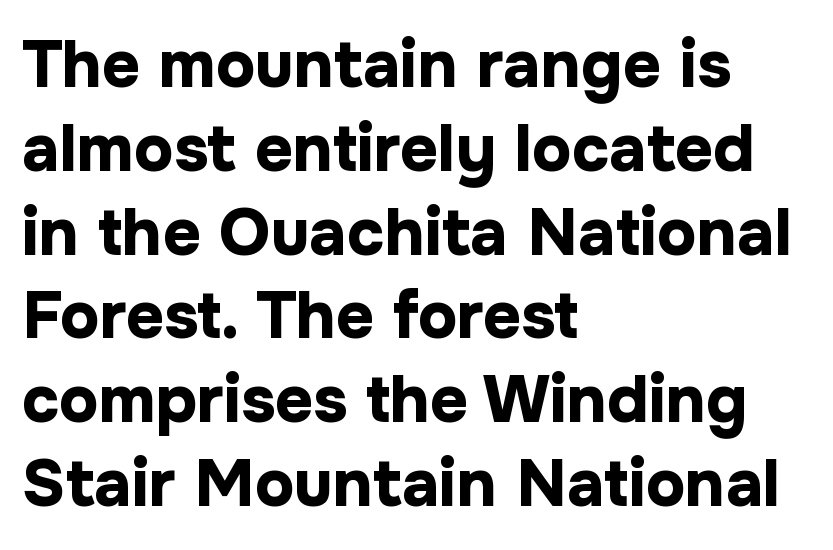
The image shows 66 px bold sans-serif type, upright; set left-aligned, normal line spacing (1.27x), normal letter spacing, not underlined; low stroke contrast and a medium x-height.
